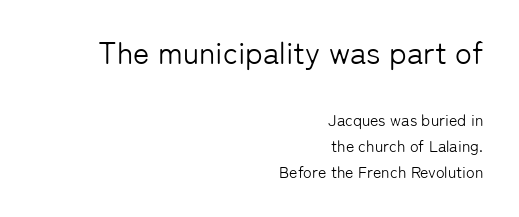
The image shows 31 px light sans-serif type, upright; set right-aligned, normal line spacing (1.63x), normal letter spacing, not underlined; the first (top) block is 1.94x larger; low stroke contrast and a medium x-height.
